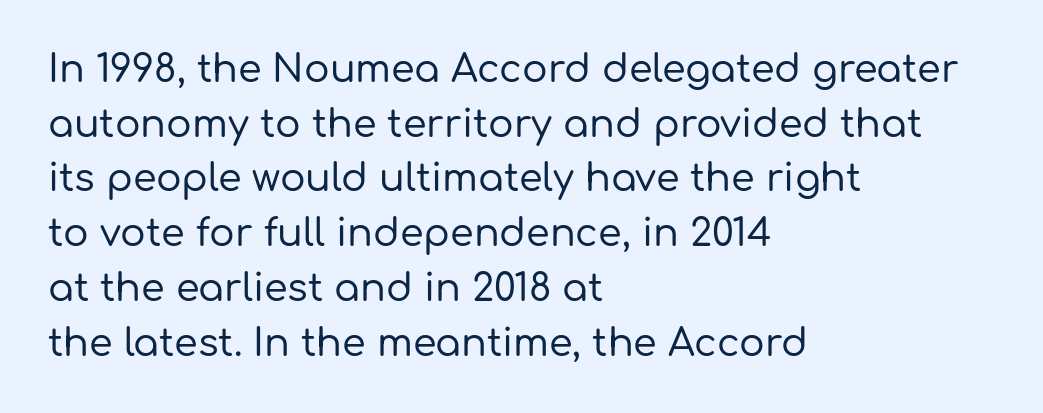
{"serif": "no", "italic": "no", "width": "normal", "stroke_contrast": "low", "x_height": "medium", "monospaced": "no", "underline": "no", "align": "left", "line_spacing": "normal", "line_spacing_ratio": 1.44, "letter_spacing": "normal", "letter_spacing_em": 0.0, "glyph_px": 38}
